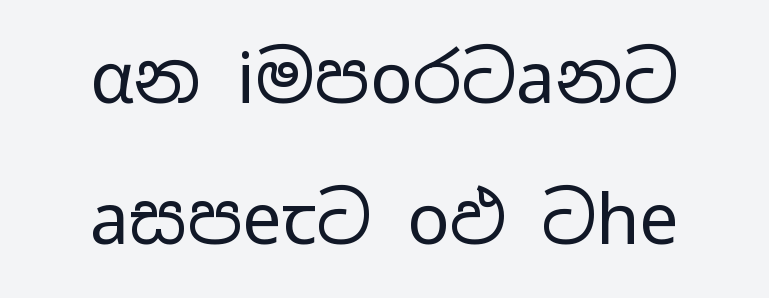
This sample has the flowing, uneven cadence of proportional lettering. Tracking value appears to be zero — textbook default spacing. Alignment: centered. A sans-serif font was chosen for this passage. If you drew a line through each stem, it would be perfectly vertical. This rendering features lettering with no underline.
